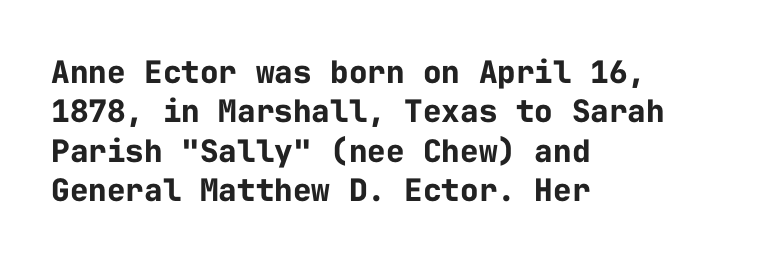
The image shows 31 px bold sans-serif type, upright, monospaced; set left-aligned, normal line spacing (1.27x), normal letter spacing, not underlined; low stroke contrast and a medium x-height.
